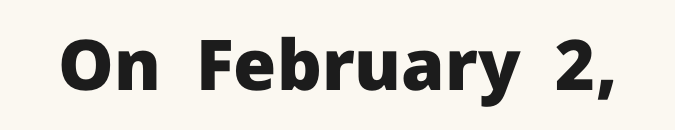
The image shows 70 px heavy sans-serif type, upright; set normal letter spacing, not underlined; low stroke contrast and a medium x-height.
